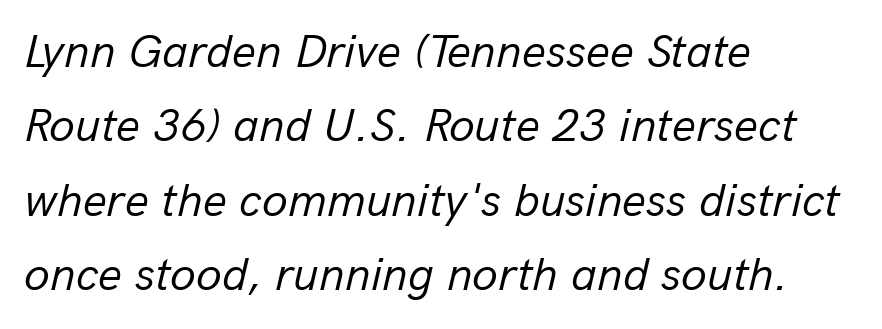
{"italic": "yes", "lean": "right", "slant_degrees": 13, "bold": "no", "weight": "regular", "width": "normal", "stroke_contrast": "low", "x_height": "medium", "monospaced": "no", "underline": "no", "align": "left", "line_spacing": "normal", "line_spacing_ratio": 1.58, "letter_spacing": "normal", "letter_spacing_em": 0.0, "glyph_px": 47}
